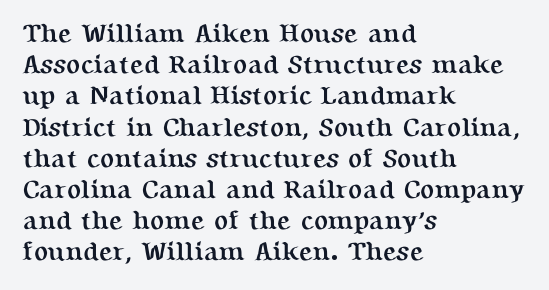
The image shows 26 px bold type, upright; set left-aligned, line spacing 1.2x, normal letter spacing, not underlined.
